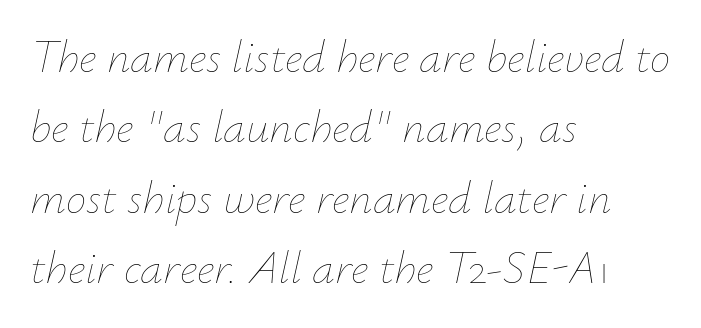
The rendering applies a slant to the glyphs. Reading down the column, the eye jumps a familiar distance to each next line. No letter is thick-stroked: the sample isn't bold. Character widths vary here, with narrow letters taking less room than wide ones.
